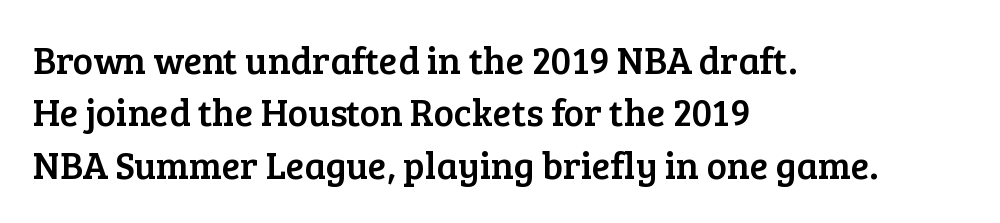
Q: Is the text italic (slanted)? A: No, it is upright.
Q: Is the typeface a serif or a sans-serif typeface? A: Serif.
Q: Is the text underlined? A: No.
Q: How is the paragraph aligned? A: Left-aligned.
Q: Is the spacing between letters normal or unusually wide? A: Normal.
Q: Is the spacing between lines tight, normal or loose? A: Normal.
Q: Width (condensed, normal, or wide)? A: Normal.
Q: Stroke contrast? A: Low.
Q: x-height? A: Medium.
Q: Monospaced? A: No.
